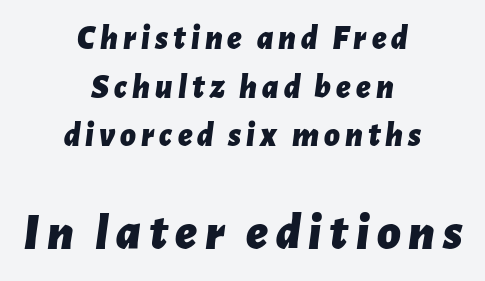
{"italic": "yes", "lean": "right", "slant_degrees": 7, "bold": "yes", "weight": "bold", "width": "normal", "stroke_contrast": "low", "x_height": "medium", "monospaced": "no", "underline": "no", "align": "center", "line_spacing": "normal", "line_spacing_ratio": 1.43, "larger_block": "second", "size_ratio": 1.5, "glyph_px": 51}
